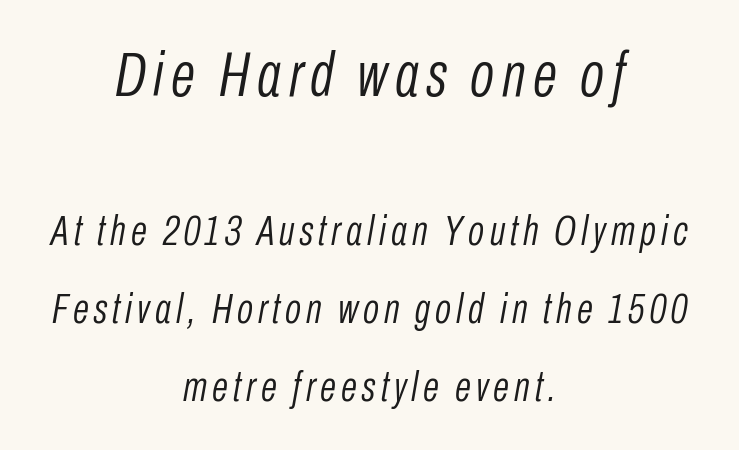
Q: Is the text bold? A: No.
Q: Is the text italic (slanted)? A: Yes, it leans right by about 10 degrees.
Q: Is the text underlined? A: No.
Q: How is the paragraph aligned? A: Centered.
Q: Which block of text is set in a larger size, the first (top) or the second (bottom)? A: The first (top) one.
Q: Width (condensed, normal, or wide)? A: Condensed.
Q: Stroke contrast? A: Low.
Q: x-height? A: Medium.
Q: Monospaced? A: No.
